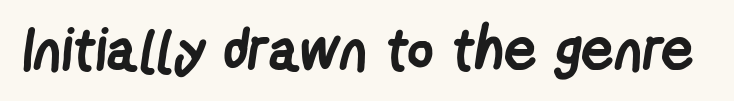
{"serif": "no", "bold": "yes", "weight": "semibold", "width": "condensed", "stroke_contrast": "low", "x_height": "medium", "monospaced": "no", "underline": "no", "letter_spacing": "normal", "letter_spacing_em": 0.0, "glyph_px": 58}
